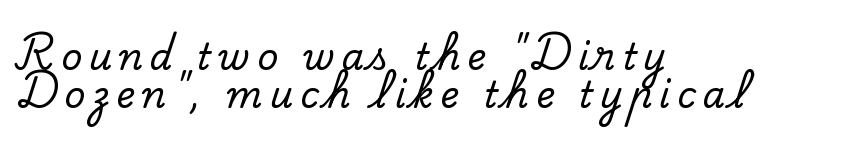
{"serif": "yes", "width": "normal", "stroke_contrast": "low", "x_height": "small", "monospaced": "no", "underline": "no", "align": "left", "line_spacing": "tight", "line_spacing_ratio": 1.06, "glyph_px": 36}
